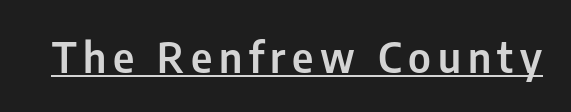
{"serif": "no", "italic": "no", "width": "condensed", "stroke_contrast": "low", "x_height": "medium", "monospaced": "no", "underline": "yes", "glyph_px": 42}
